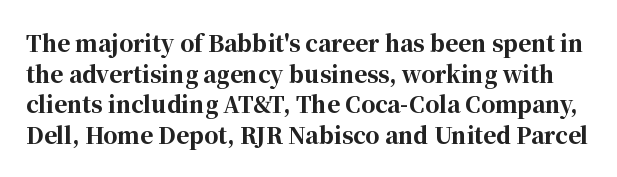
Evenly set lines give the paragraph a standard silhouette. Vertical strokes here are truly vertical. The space directly below the letters is spotless. How heavy is the stroke? Heavy — this is a bold. The rendering keeps characters at their native spacing.
